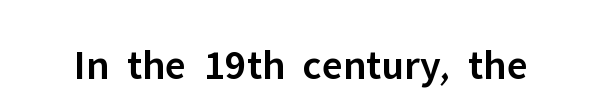
Q: Is the text bold? A: Semi-bold.
Q: Is the text italic (slanted)? A: No, it is upright.
Q: Is the typeface a serif or a sans-serif typeface? A: Sans-serif.
Q: Is the text underlined? A: No.
Q: Is the spacing between letters normal or unusually wide? A: Normal.
Q: Width (condensed, normal, or wide)? A: Normal.
Q: Stroke contrast? A: Low.
Q: x-height? A: Medium.
Q: Monospaced? A: No.
